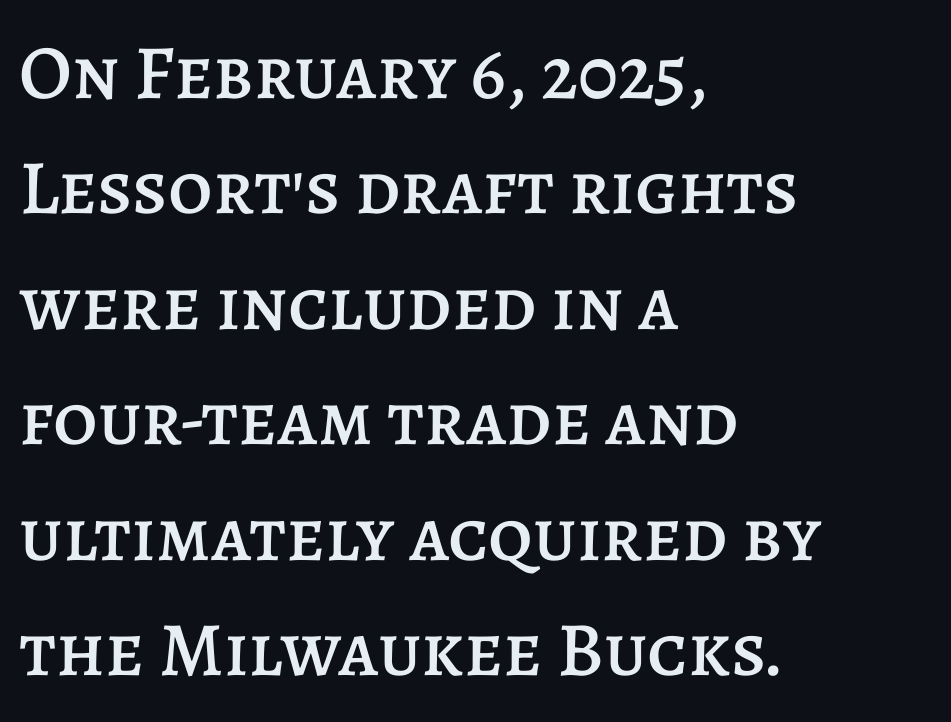
{"italic": "no", "width": "normal", "stroke_contrast": "low", "x_height": "large", "monospaced": "no", "underline": "no", "align": "left", "line_spacing": "normal", "line_spacing_ratio": 1.5, "letter_spacing": "normal", "letter_spacing_em": 0.0, "glyph_px": 77}
